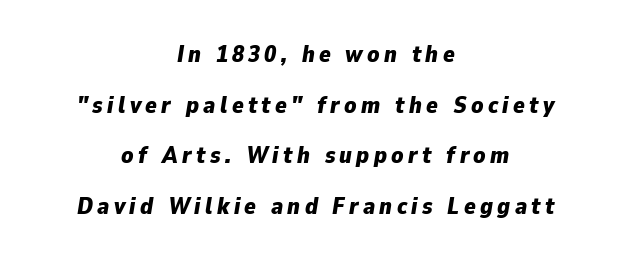
Q: Is the text bold? A: Yes.
Q: Is the text italic (slanted)? A: Yes, it leans right by about 9 degrees.
Q: Is the text underlined? A: No.
Q: How is the paragraph aligned? A: Centered.
Q: Is the spacing between lines tight, normal or loose? A: Loose.
